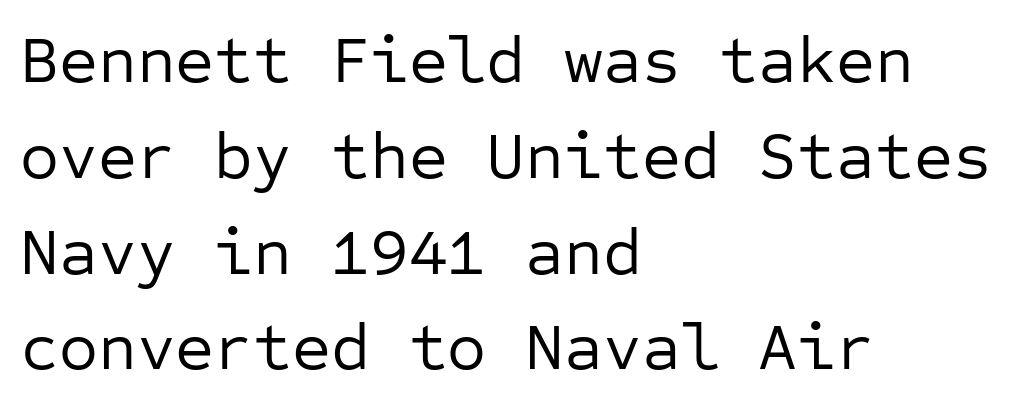
Q: Is the text bold? A: No.
Q: Is the text italic (slanted)? A: No, it is upright.
Q: Is the typeface a serif or a sans-serif typeface? A: Sans-serif.
Q: Is the text underlined? A: No.
Q: How is the paragraph aligned? A: Left-aligned.
Q: Is the spacing between letters normal or unusually wide? A: Normal.
Q: Is the spacing between lines tight, normal or loose? A: Normal.
Q: Width (condensed, normal, or wide)? A: Normal.
Q: Stroke contrast? A: Low.
Q: x-height? A: Medium.
Q: Monospaced? A: Yes.
